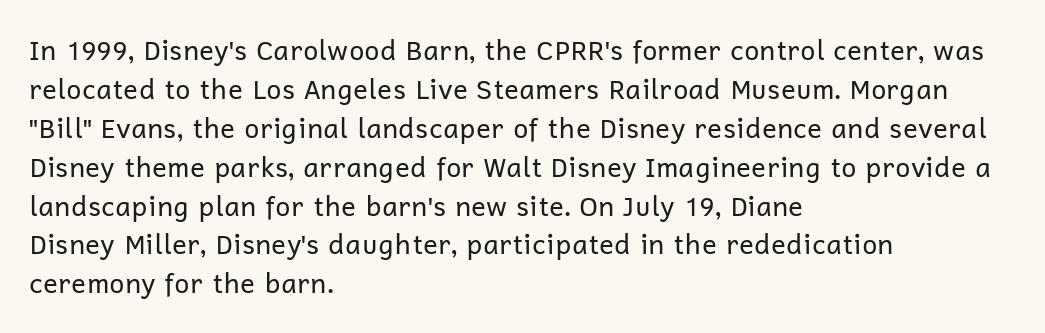
The image shows 27 px text type, upright; set left-aligned, normal line spacing (1.44x), normal letter spacing, not underlined.
